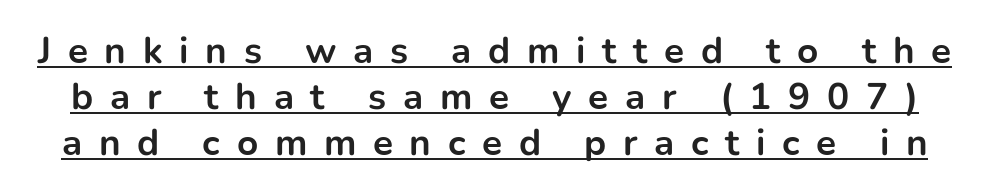
Q: Is the text bold? A: Yes.
Q: Is the text italic (slanted)? A: No, it is upright.
Q: Is the typeface a serif or a sans-serif typeface? A: Sans-serif.
Q: Is the text underlined? A: Yes.
Q: Is the spacing between letters normal or unusually wide? A: Unusually wide.
Q: Is the spacing between lines tight, normal or loose? A: Normal.
Q: Width (condensed, normal, or wide)? A: Normal.
Q: Stroke contrast? A: Low.
Q: x-height? A: Medium.
Q: Monospaced? A: No.
